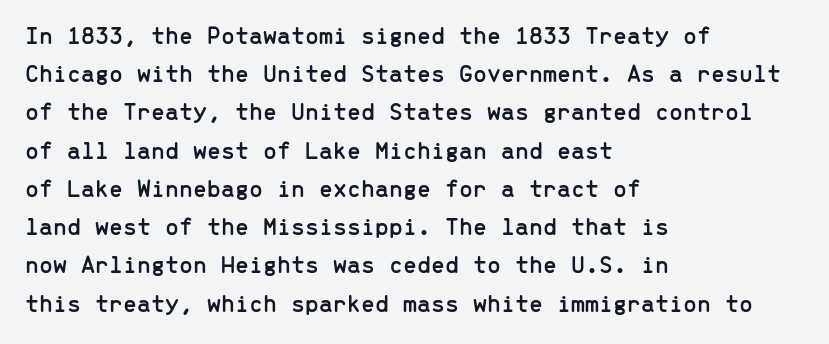
The image shows 25 px text type, upright; set left-aligned, normal line spacing (1.53x), normal letter spacing, not underlined.
